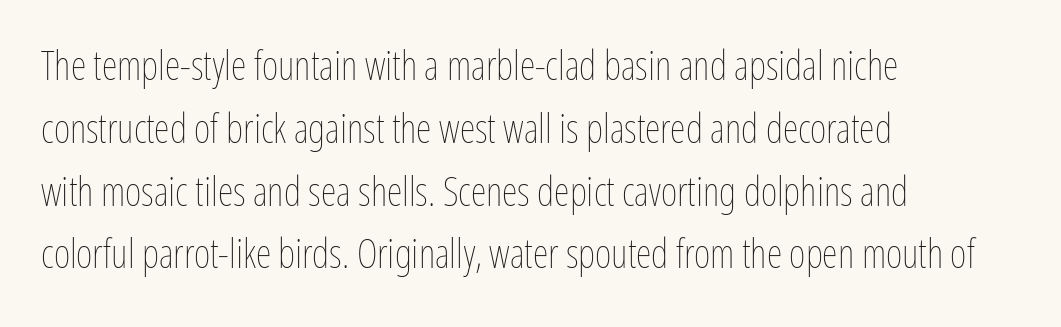
Q: Is the text bold? A: No.
Q: Is the text italic (slanted)? A: No, it is upright.
Q: Is the text underlined? A: No.
Q: How is the paragraph aligned? A: Left-aligned.
Q: Is the spacing between letters normal or unusually wide? A: Normal.
Q: Is the spacing between lines tight, normal or loose? A: Normal.
Q: Width (condensed, normal, or wide)? A: Condensed.
Q: Stroke contrast? A: Low.
Q: x-height? A: Medium.
Q: Monospaced? A: No.
